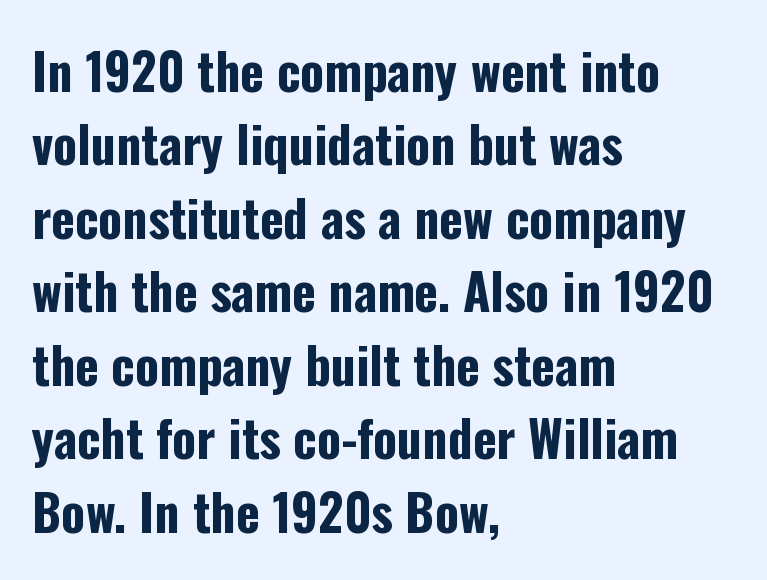
The image shows 50 px bold, condensed sans-serif type, upright; set left-aligned, normal line spacing (1.47x), normal letter spacing, not underlined; low stroke contrast and a medium x-height.
